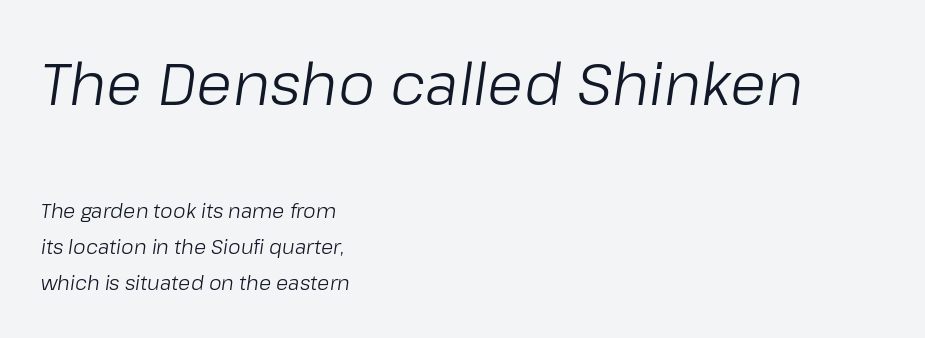
The image shows 59 px light type, italic (leaning right); set left-aligned, line spacing 1.82x, normal letter spacing, not underlined; the first (top) block is 2.95x larger; low stroke contrast and a medium x-height.
